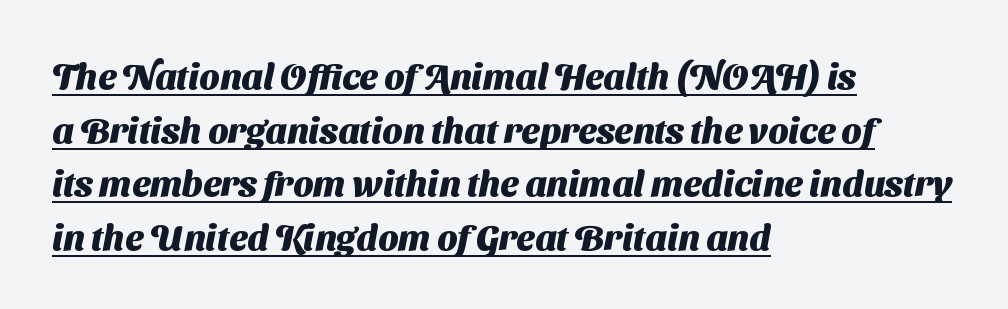
Q: Is the text bold? A: Yes.
Q: Is the typeface a serif or a sans-serif typeface? A: Sans-serif.
Q: Is the text underlined? A: Yes.
Q: How is the paragraph aligned? A: Left-aligned.
Q: Is the spacing between letters normal or unusually wide? A: Normal.
Q: Is the spacing between lines tight, normal or loose? A: Normal.
Q: Width (condensed, normal, or wide)? A: Normal.
Q: Stroke contrast? A: Medium.
Q: x-height? A: Medium.
Q: Monospaced? A: No.
